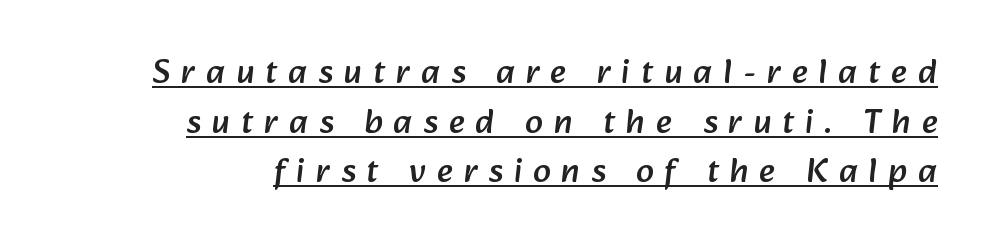
These characters rest on top of a visible drawn line. Does the leading feel generous? No, just average. To sum up the face: it is a sans, with no serifs. The paragraph has a hard right edge and a soft left edge. The tracking jumps out immediately: characters are airy and widely separated.
